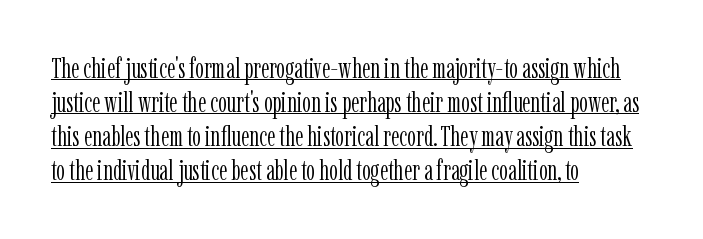
The image shows 28 px light, condensed serif type, upright; set left-aligned, line spacing 1.22x, normal letter spacing, underlined; low stroke contrast and a medium x-height.
